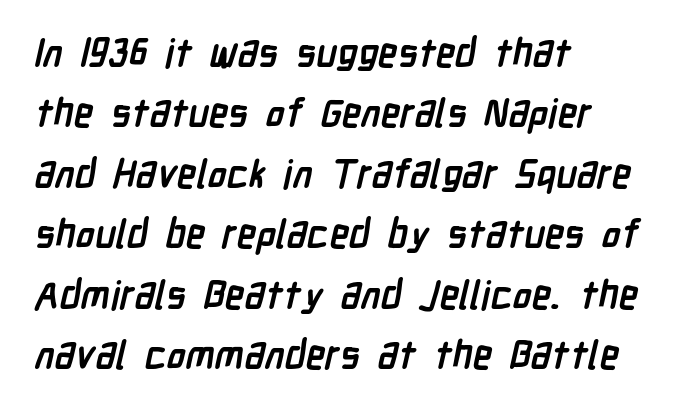
The image shows 39 px semibold, condensed sans-serif type; set left-aligned, normal line spacing (1.55x), normal letter spacing, not underlined; low stroke contrast and a medium x-height.
